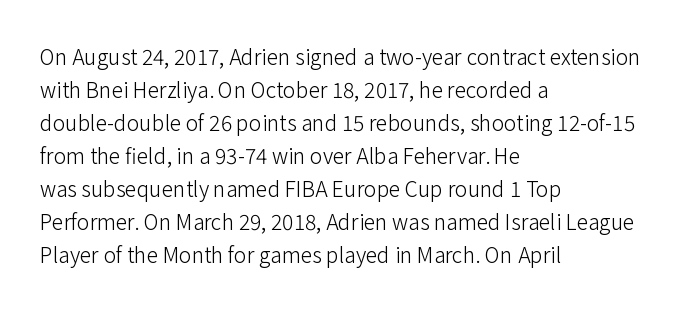
No italicization has been applied; the sample stays upright. This rendering features lettering with no underline. Summary of weight: not heavy and not bold. The typesetter chose a ragged-right arrangement here. The vertical gap from one line to the next is medium.
